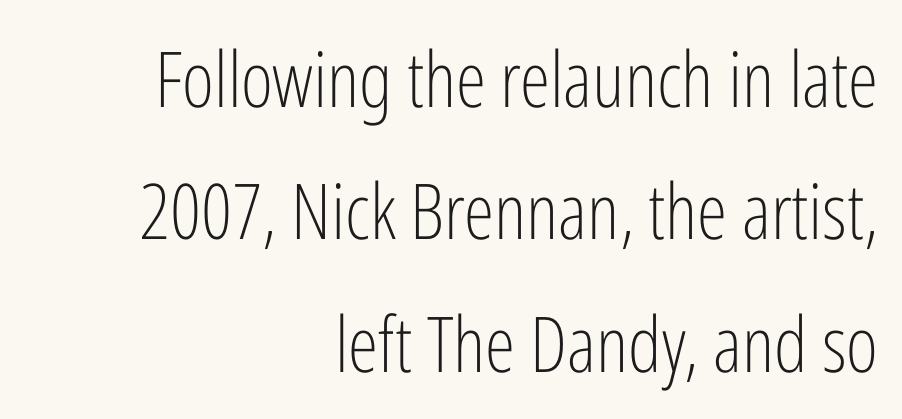
{"serif": "no", "italic": "no", "bold": "no", "weight": "light", "width": "condensed", "stroke_contrast": "low", "x_height": "medium", "monospaced": "no", "underline": "no", "align": "right", "line_spacing_ratio": 1.72, "letter_spacing": "normal", "letter_spacing_em": 0.0, "glyph_px": 77}
